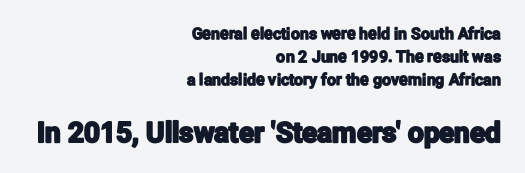
The image shows 28 px condensed sans-serif type, upright; set right-aligned, normal line spacing (1.45x), normal letter spacing, not underlined; the second (bottom) block is 1.75x larger; low stroke contrast and a medium x-height.
